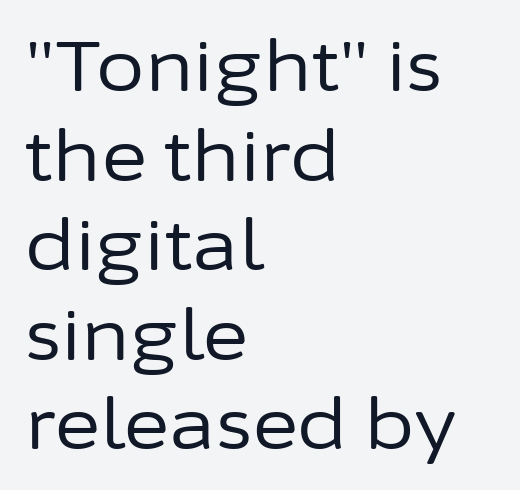
This sample has the flowing, uneven cadence of proportional lettering. In terms of letterform style, serifs are entirely absent. Compared with a typical body face, this is equally light or lighter still. The foot of each line stays bare and open. Left-aligned paragraph, ragged on the right.
